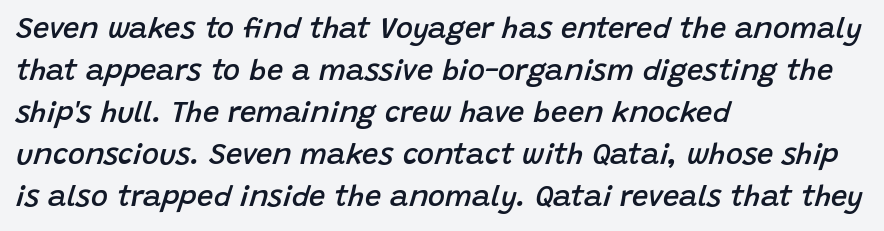
Rows of type keep a routine distance in the vertical direction. Between one letter and the next there's only the usual sliver of space. Is this a fixed-width face? No — the glyphs have proportional, varying widths. The passage shown leans; its letterforms are oblique. The typesetter chose a ragged-right arrangement here.
